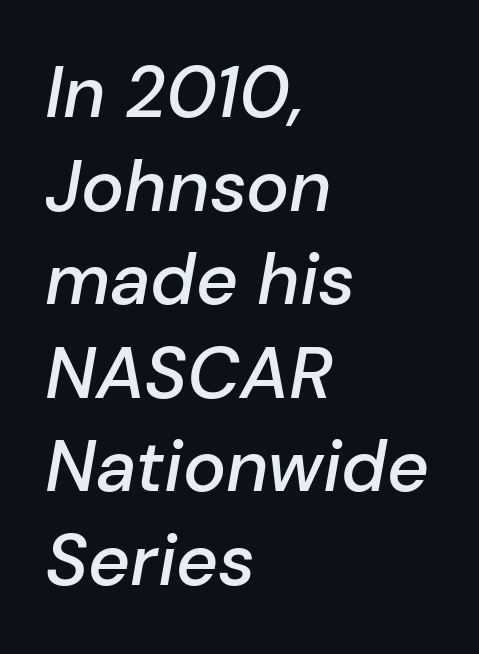
The image shows 72 px semibold type, italic (leaning right); set left-aligned, normal line spacing (1.3x), normal letter spacing, not underlined; low stroke contrast and a medium x-height.
